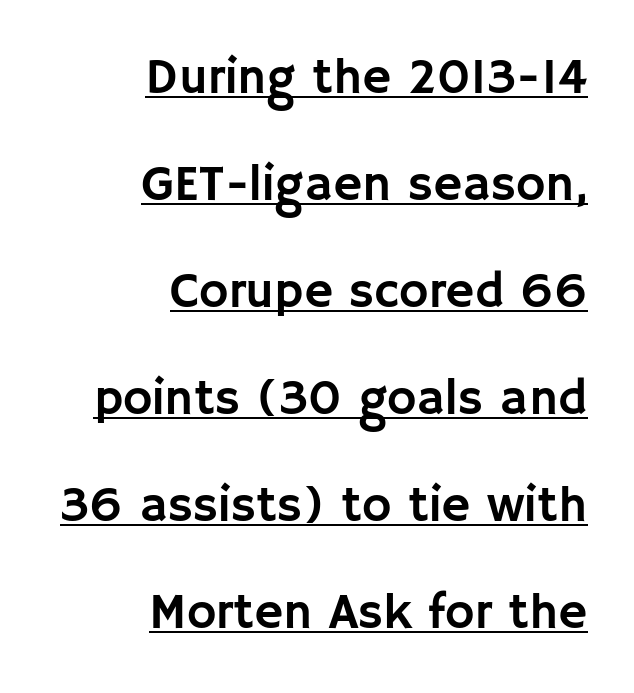
{"serif": "no", "italic": "no", "width": "normal", "stroke_contrast": "low", "x_height": "large", "monospaced": "no", "underline": "yes", "align": "right", "line_spacing": "loose", "line_spacing_ratio": 2.14, "letter_spacing": "normal", "letter_spacing_em": 0.0, "glyph_px": 50}
